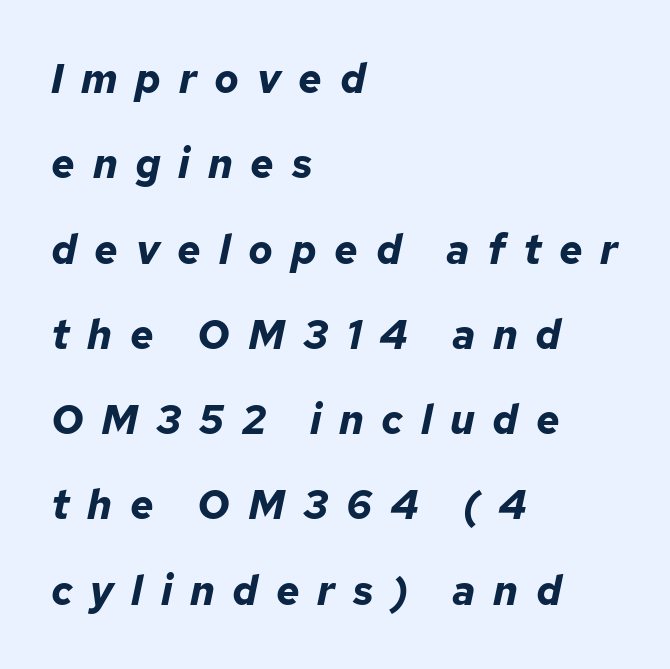
{"italic": "yes", "lean": "right", "slant_degrees": 12, "bold": "yes", "weight": "bold", "width": "normal", "stroke_contrast": "low", "x_height": "medium", "monospaced": "no", "underline": "no", "align": "left", "line_spacing": "loose", "line_spacing_ratio": 2.08, "letter_spacing": "wide", "letter_spacing_em": 0.43, "glyph_px": 41}
